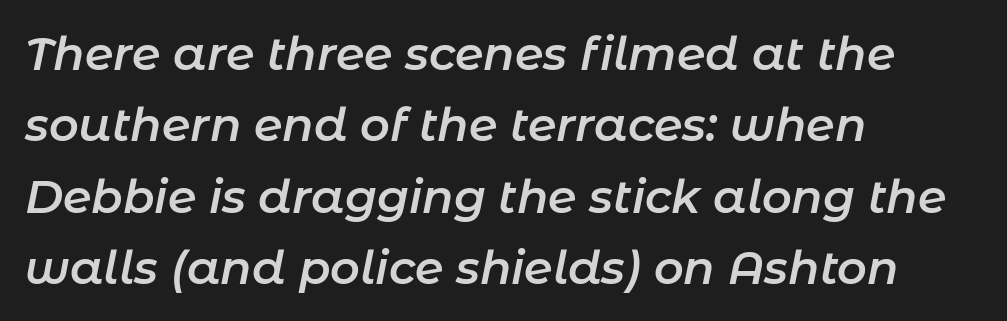
{"italic": "yes", "lean": "right", "slant_degrees": 11, "bold": "semi", "weight": "semibold", "width": "normal", "stroke_contrast": "low", "x_height": "medium", "monospaced": "no", "underline": "no", "align": "left", "line_spacing": "normal", "line_spacing_ratio": 1.55, "letter_spacing": "normal", "letter_spacing_em": 0.0, "glyph_px": 46}
